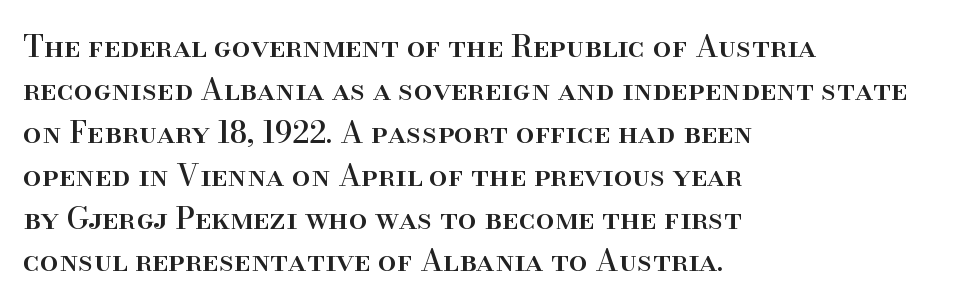
Compared with typical body copy, the letter spacing here is the same. These lines are rendered in a variable-pitch font. Ascenders rise straight up at ninety degrees. Classification — serif. Nobody drew a line under any word here.
